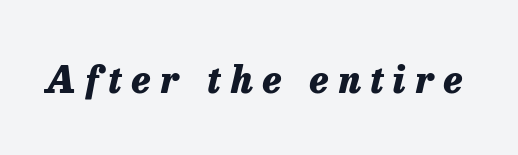
Looking at the ascenders, they clearly lean. Stroke thickness is high; the sample reads as a true bold. The face used here is rendered with a markedly widened letterfit. The string is rendered with underlining switched off. This sample has the flowing, uneven cadence of proportional lettering.
